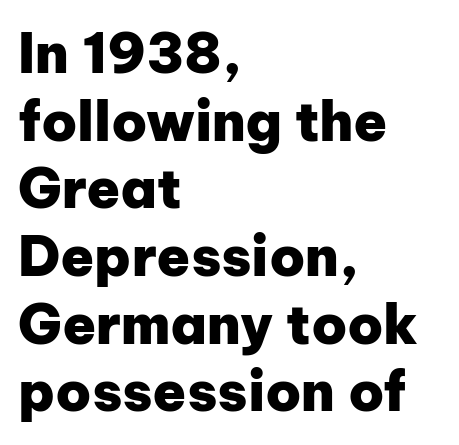
The image shows 55 px heavy sans-serif type, upright; set left-aligned, line spacing 1.23x, normal letter spacing, not underlined; low stroke contrast and a medium x-height.
